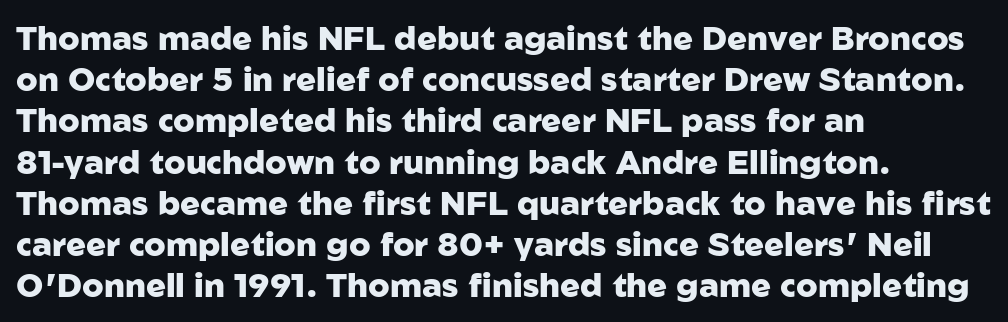
Is this a fixed-width face? No — the glyphs have proportional, varying widths. Stroke terminals: plain, sans-serif. The block of text has a typical density, with ordinary space between rows. Each line starts at the same left margin while the right side varies.
